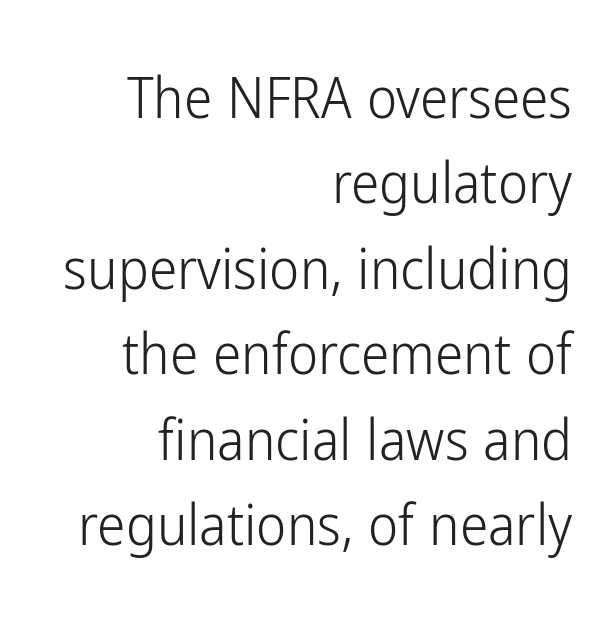
The image shows 57 px light, condensed sans-serif type, upright; set right-aligned, normal line spacing (1.5x), normal letter spacing, not underlined; low stroke contrast and a medium x-height.
